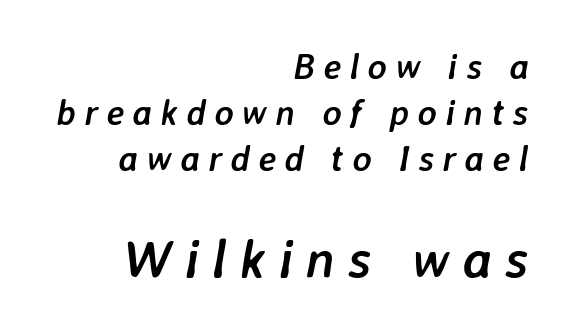
The image shows 54 px semibold type, italic (leaning right); set right-aligned, normal line spacing (1.28x), unusually wide letter spacing (+0.23 em), not underlined; the second (bottom) block is 1.5x larger; low stroke contrast and a medium x-height.
